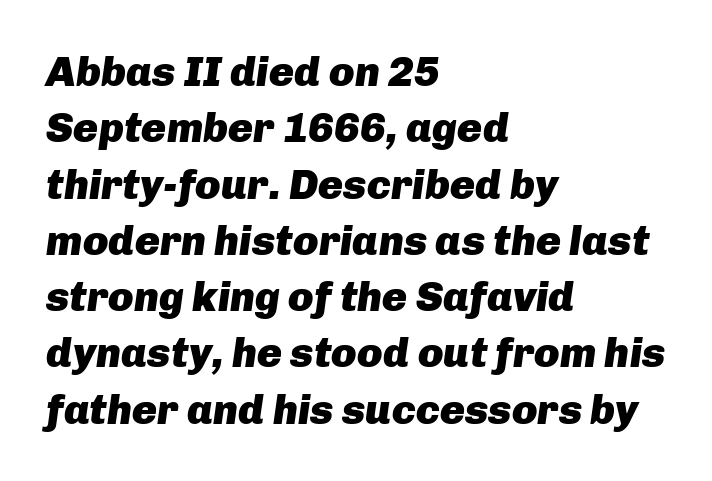
Descenders are the only things crossing below the line. The lettering tilts uniformly, giving the passage an italic look. Glyph-to-glyph distance matches everyday printed text. Chunky letters — that's bold for sure.
